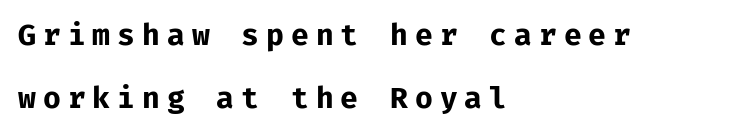
The image shows 29 px bold sans-serif type, upright, monospaced; set left-aligned, loose line spacing (2.16x), unusually wide letter spacing (+0.24 em), not underlined; low stroke contrast and a medium x-height.
